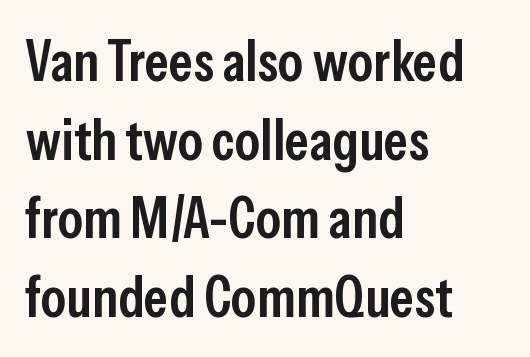
Q: Is the text bold? A: Semi-bold.
Q: Is the text italic (slanted)? A: No, it is upright.
Q: Is the typeface a serif or a sans-serif typeface? A: Sans-serif.
Q: Is the text underlined? A: No.
Q: How is the paragraph aligned? A: Left-aligned.
Q: Is the spacing between letters normal or unusually wide? A: Normal.
Q: Is the spacing between lines tight, normal or loose? A: Normal.
Q: Width (condensed, normal, or wide)? A: Condensed.
Q: Stroke contrast? A: Low.
Q: x-height? A: Medium.
Q: Monospaced? A: No.
